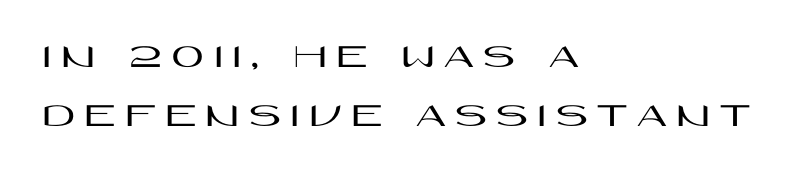
Q: Is the text italic (slanted)? A: No, it is upright.
Q: Is the typeface a serif or a sans-serif typeface? A: Sans-serif.
Q: Is the text underlined? A: No.
Q: How is the paragraph aligned? A: Left-aligned.
Q: Is the spacing between letters normal or unusually wide? A: Unusually wide.
Q: Is the spacing between lines tight, normal or loose? A: Normal.
Q: Width (condensed, normal, or wide)? A: Wide.
Q: Stroke contrast? A: High.
Q: x-height? A: Large.
Q: Monospaced? A: No.
